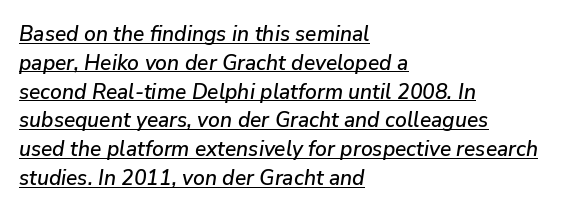
Is the block centered? No — it sits flush against the left margin. Leading: standard. The rendering keeps characters at their native spacing. Notice how a bar underscores the lettering throughout. The whole block is typeset with a tilt.
